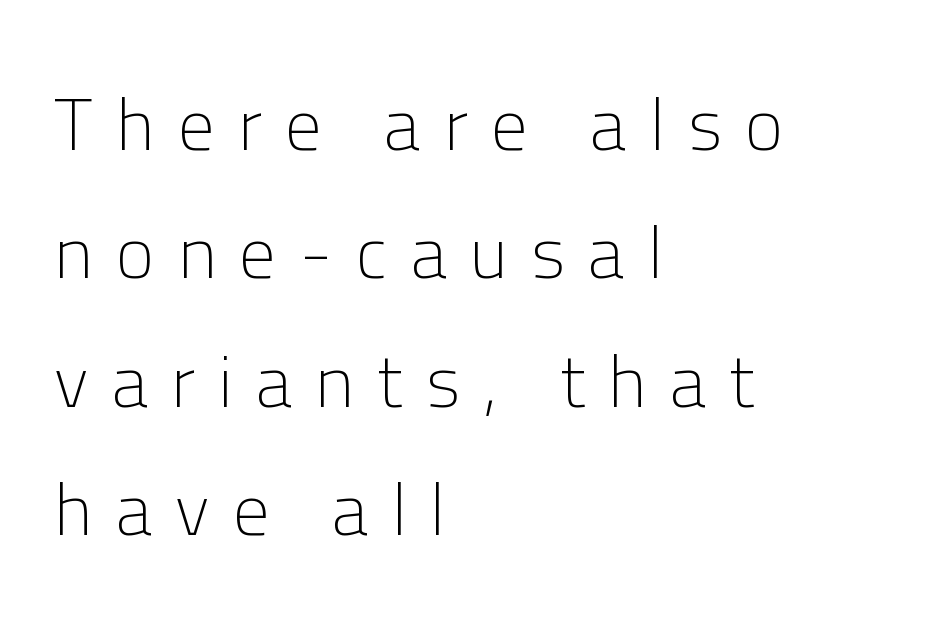
{"serif": "no", "italic": "no", "bold": "no", "weight": "light", "width": "normal", "stroke_contrast": "low", "x_height": "medium", "monospaced": "no", "underline": "no", "align": "left", "line_spacing_ratio": 1.76, "letter_spacing": "wide", "letter_spacing_em": 0.32, "glyph_px": 73}
